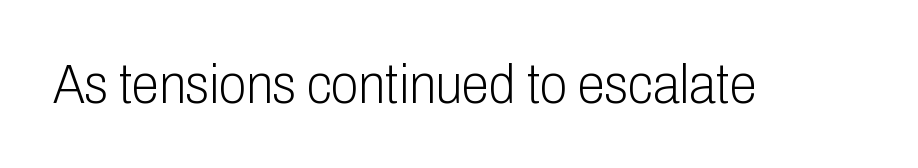
The image shows 56 px light, condensed sans-serif type, upright; set normal letter spacing, not underlined; low stroke contrast and a medium x-height.
